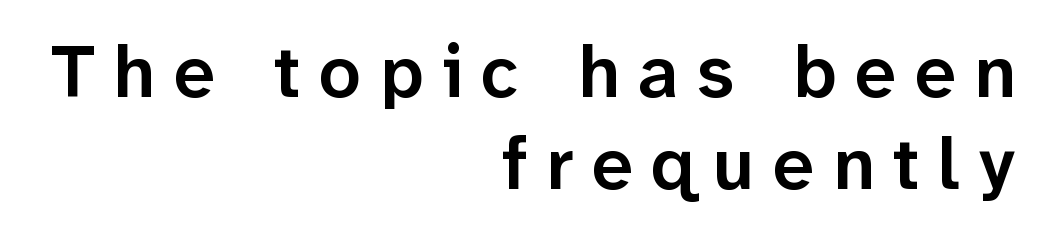
Q: Is the text bold? A: Semi-bold.
Q: Is the text italic (slanted)? A: No, it is upright.
Q: Is the typeface a serif or a sans-serif typeface? A: Sans-serif.
Q: Is the text underlined? A: No.
Q: How is the paragraph aligned? A: Right-aligned.
Q: Is the spacing between letters normal or unusually wide? A: Unusually wide.
Q: Is the spacing between lines tight, normal or loose? A: Normal.
Q: Width (condensed, normal, or wide)? A: Normal.
Q: Stroke contrast? A: Low.
Q: x-height? A: Medium.
Q: Monospaced? A: No.
